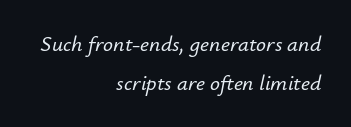
The image shows 22 px text type, italic (leaning right); set right-aligned, line spacing 1.76x, normal letter spacing, not underlined.
